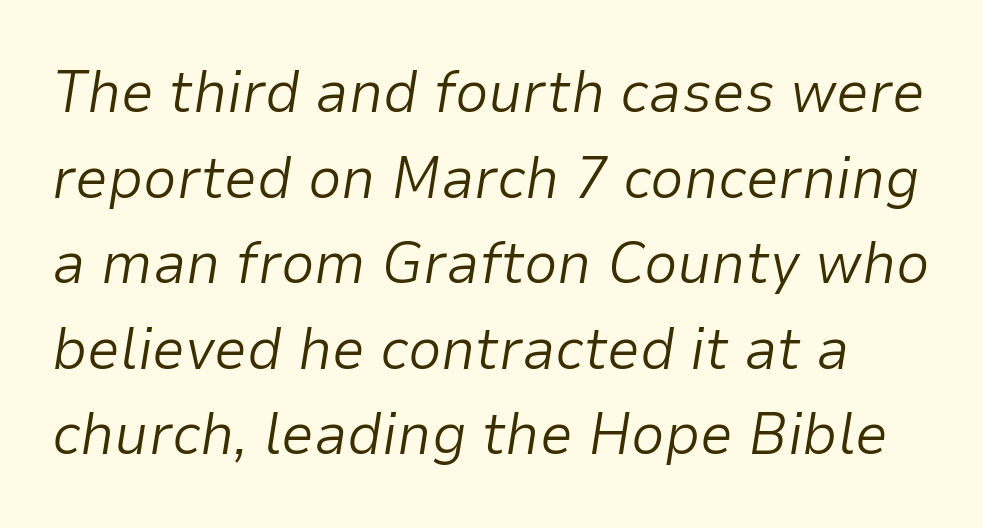
Q: Is the text bold? A: No.
Q: Is the text italic (slanted)? A: Yes, it leans right by about 9 degrees.
Q: Is the text underlined? A: No.
Q: Is the spacing between letters normal or unusually wide? A: Normal.
Q: Is the spacing between lines tight, normal or loose? A: Normal.
Q: Width (condensed, normal, or wide)? A: Normal.
Q: Stroke contrast? A: Low.
Q: x-height? A: Medium.
Q: Monospaced? A: No.
